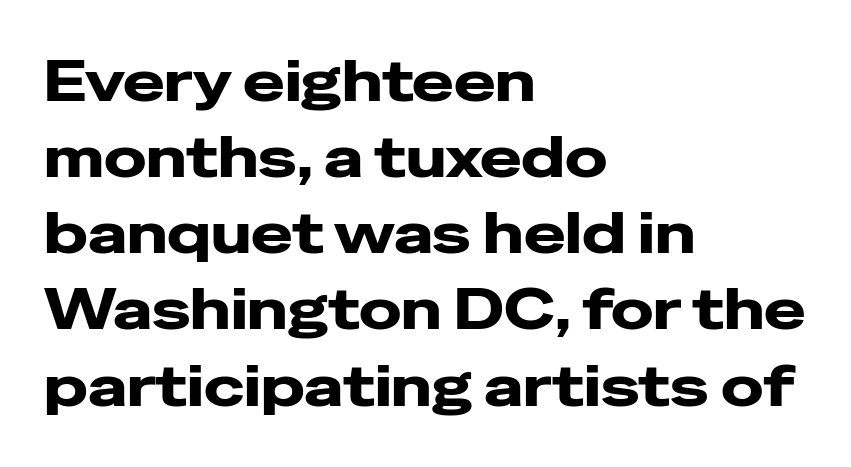
The image shows 56 px wide sans-serif type, upright; set left-aligned, normal line spacing (1.36x), normal letter spacing, not underlined; low stroke contrast and a medium x-height.
